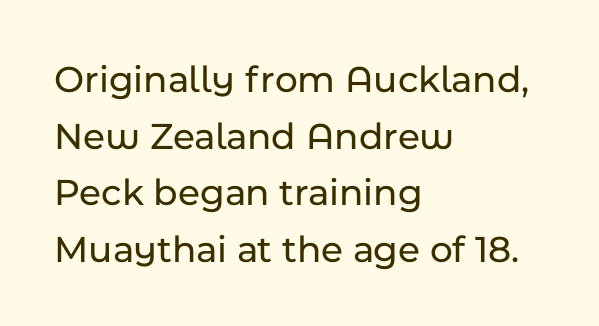
Q: Is the text italic (slanted)? A: No, it is upright.
Q: Is the typeface a serif or a sans-serif typeface? A: Sans-serif.
Q: Is the text underlined? A: No.
Q: How is the paragraph aligned? A: Left-aligned.
Q: Is the spacing between letters normal or unusually wide? A: Normal.
Q: Is the spacing between lines tight, normal or loose? A: Normal.
Q: Width (condensed, normal, or wide)? A: Normal.
Q: Stroke contrast? A: Low.
Q: x-height? A: Medium.
Q: Monospaced? A: No.
